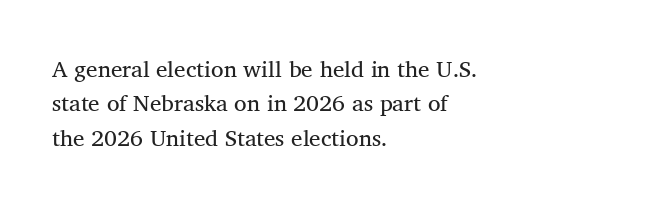
{"italic": "no", "bold": "no", "underline": "no", "align": "left", "line_spacing": "normal", "line_spacing_ratio": 1.5, "letter_spacing": "normal", "letter_spacing_em": 0.0, "glyph_px": 23}
